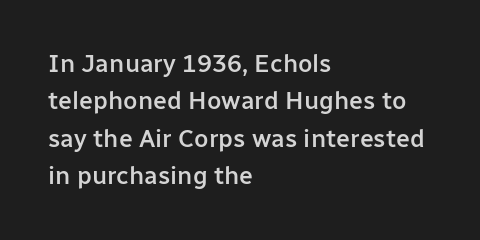
Standard letterfit; no display-style spreading of the glyphs. A bare baseline throughout the passage. Baseline-to-baseline distance is the conventional proportion of letter height. The axis of the letterforms is exactly vertical. The passage shown is semibold, sitting just below true bold. The lines are quadded left.
